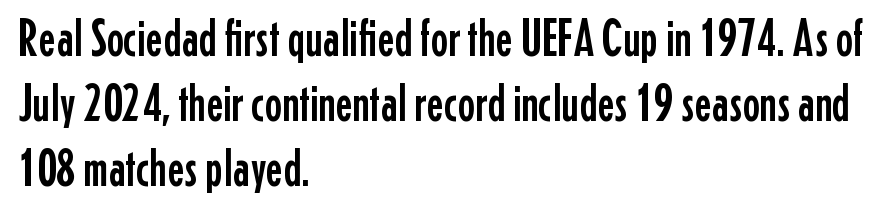
The face used here is a sans, in the tradition of grotesques and geometrics. Tracking value appears to be zero — textbook default spacing. Leading matches the norm, producing a regular column. Words float on clear page, feet unadorned. Spacing verdict: proportional, widths tailored to each character. Alignment: flush left.
